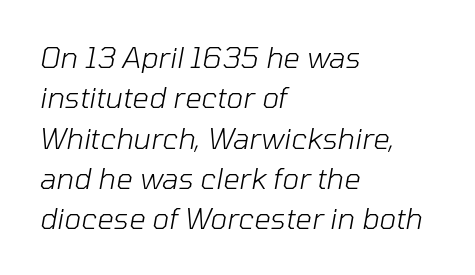
The image shows 29 px light type, italic (leaning right); set left-aligned, normal line spacing (1.39x), normal letter spacing, not underlined; low stroke contrast and a medium x-height.
